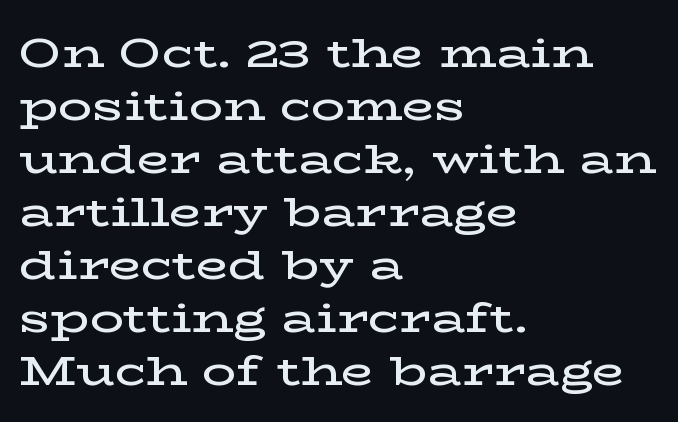
{"serif": "yes", "italic": "no", "bold": "semi", "weight": "semibold", "width": "wide", "stroke_contrast": "low", "x_height": "medium", "monospaced": "no", "underline": "no", "align": "left", "line_spacing": "normal", "line_spacing_ratio": 1.26, "letter_spacing": "normal", "letter_spacing_em": 0.0, "glyph_px": 42}
